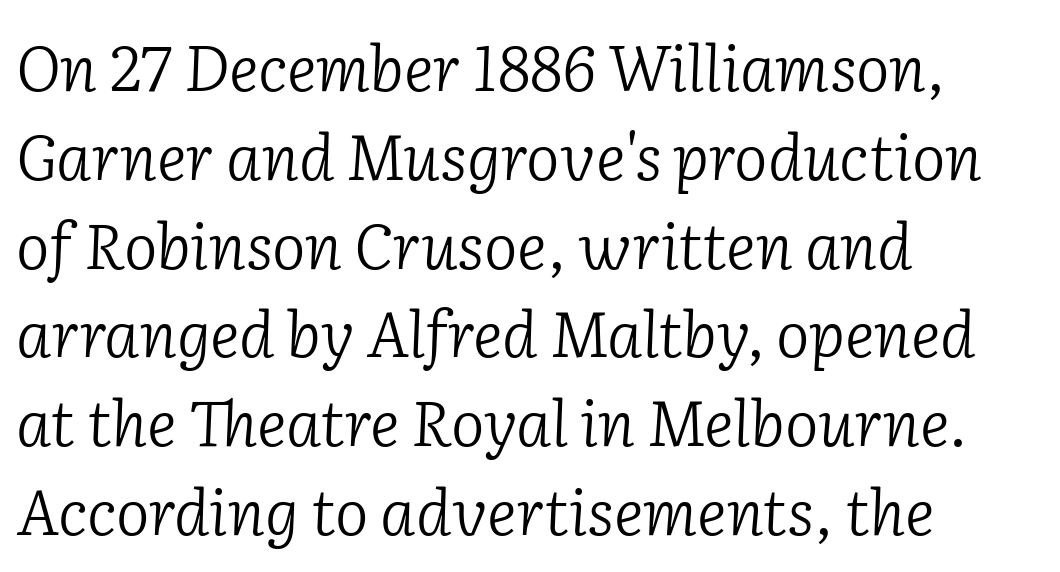
{"serif": "yes", "italic": "yes", "lean": "right", "slant_degrees": 2, "bold": "no", "weight": "light", "width": "normal", "stroke_contrast": "low", "x_height": "medium", "monospaced": "no", "underline": "no", "align": "left", "line_spacing": "normal", "line_spacing_ratio": 1.41, "letter_spacing": "normal", "letter_spacing_em": 0.0, "glyph_px": 63}
